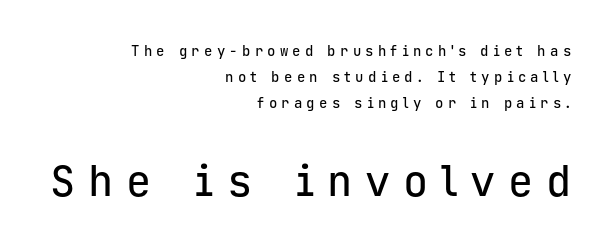
Characters follow at a spacing far wider than the type designer built in. A roman cut, with each character standing at attention. The font family rendered here belongs to the sans-serif group. The letters march in equal steps, a hallmark of fixed-pitch type.
